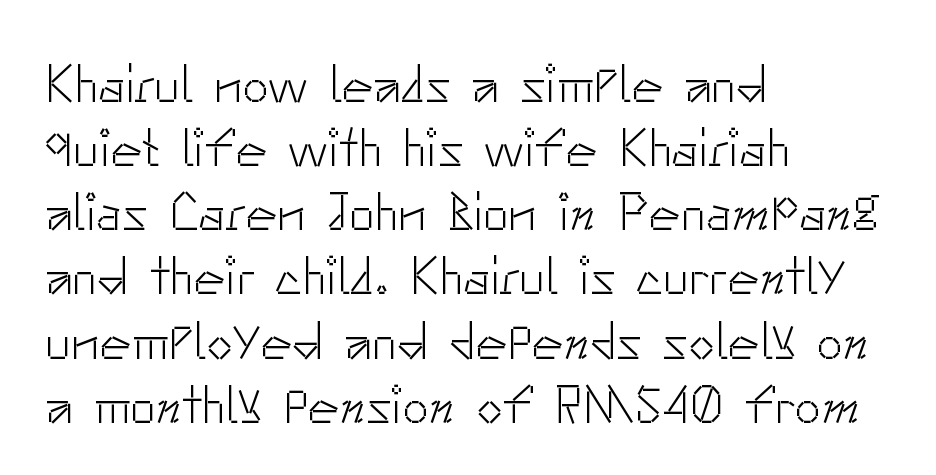
A light-to-regular cut is what we see here. Short note: letters normally spaced. Nope, not italic — everything's standing straight. Is this a sans? Yes — the strokes have no serifs. Here the designer chose a conventional face with non-uniform glyph widths. Quick note: underline off.
